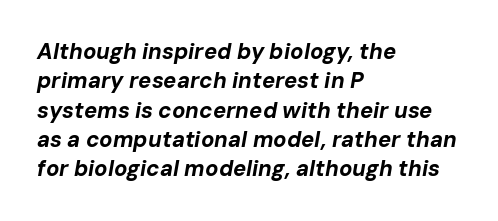
Horizontally, the lines are justified to the leading edge only. The typography opts for an oblique posture over an upright one. The type is set solid horizontally, with unmodified tracking. Evenly set lines give the paragraph a standard silhouette.
